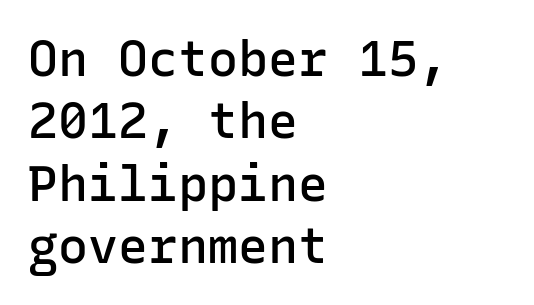
Is there much room between lines? A standard amount, neither cramped nor airy. Designer's note — italics off, roman on. The face used here is rendered with its standard letterfit. Underline: absent.
